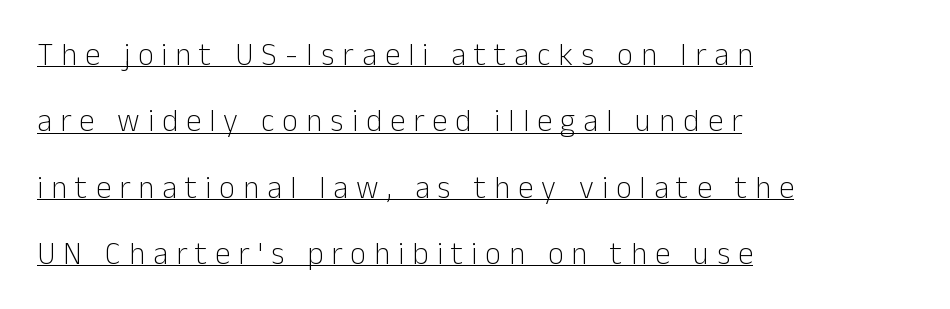
Q: Is the text bold? A: No.
Q: Is the text italic (slanted)? A: No, it is upright.
Q: Is the typeface a serif or a sans-serif typeface? A: Sans-serif.
Q: Is the text underlined? A: Yes.
Q: How is the paragraph aligned? A: Left-aligned.
Q: Is the spacing between letters normal or unusually wide? A: Unusually wide.
Q: Is the spacing between lines tight, normal or loose? A: Loose.
Q: Width (condensed, normal, or wide)? A: Normal.
Q: Stroke contrast? A: Low.
Q: x-height? A: Medium.
Q: Monospaced? A: No.
